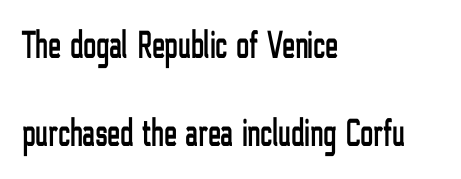
The image shows 39 px condensed sans-serif type, upright; set left-aligned, loose line spacing (2.25x), normal letter spacing, not underlined; low stroke contrast and a medium x-height.
